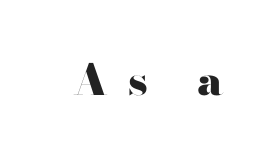
Q: Is the text bold? A: Yes.
Q: Is the text italic (slanted)? A: No, it is upright.
Q: Is the typeface a serif or a sans-serif typeface? A: Serif.
Q: Is the text underlined? A: No.
Q: Is the spacing between letters normal or unusually wide? A: Unusually wide.
Q: Width (condensed, normal, or wide)? A: Wide.
Q: Stroke contrast? A: High.
Q: x-height? A: Small.
Q: Monospaced? A: No.
